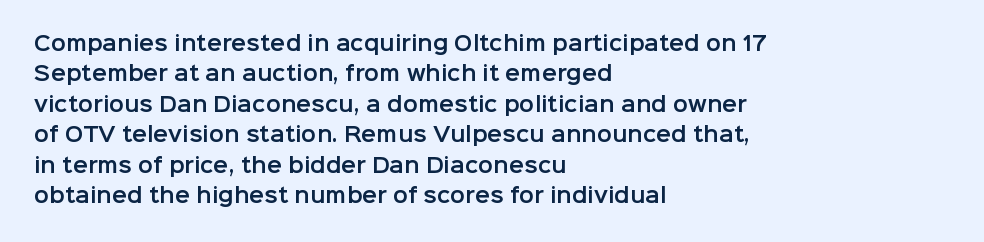
Q: Is the text italic (slanted)? A: No, it is upright.
Q: Is the text underlined? A: No.
Q: How is the paragraph aligned? A: Left-aligned.
Q: Is the spacing between letters normal or unusually wide? A: Normal.
Q: Is the spacing between lines tight, normal or loose? A: Normal.
